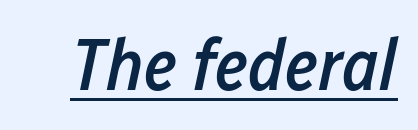
Q: Is the text bold? A: Semi-bold.
Q: Is the text italic (slanted)? A: Yes, it leans right by about 12 degrees.
Q: Is the text underlined? A: Yes.
Q: Is the spacing between letters normal or unusually wide? A: Normal.
Q: Width (condensed, normal, or wide)? A: Condensed.
Q: Stroke contrast? A: Low.
Q: x-height? A: Medium.
Q: Monospaced? A: No.
